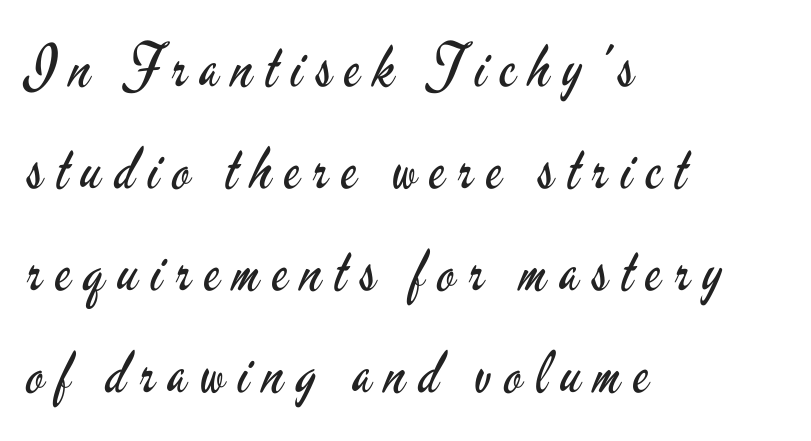
{"serif": "no", "bold": "no", "weight": "regular", "width": "condensed", "stroke_contrast": "low", "x_height": "small", "monospaced": "no", "underline": "no", "align": "left", "line_spacing_ratio": 1.76, "letter_spacing": "wide", "letter_spacing_em": 0.23, "glyph_px": 58}
